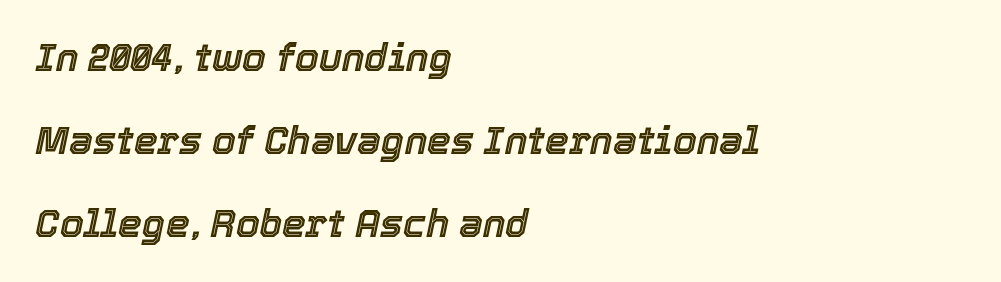
These lines are set flush left with a ragged right edge. The letterforms sit shoulder to shoulder at normal distance. Do the characters align in a grid? No, the font is proportional. Line spacing here is loose. The rendering applies a slant to the glyphs. This rendering features lettering with no underline.
